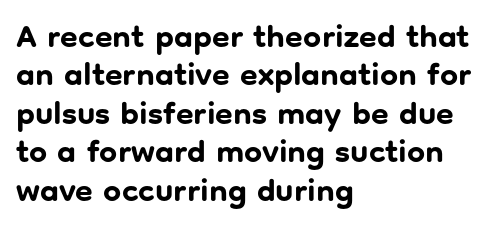
Q: Is the text bold? A: Yes.
Q: Is the text italic (slanted)? A: No, it is upright.
Q: Is the typeface a serif or a sans-serif typeface? A: Sans-serif.
Q: Is the text underlined? A: No.
Q: How is the paragraph aligned? A: Left-aligned.
Q: Is the spacing between letters normal or unusually wide? A: Normal.
Q: Width (condensed, normal, or wide)? A: Normal.
Q: Stroke contrast? A: Low.
Q: x-height? A: Medium.
Q: Monospaced? A: No.
